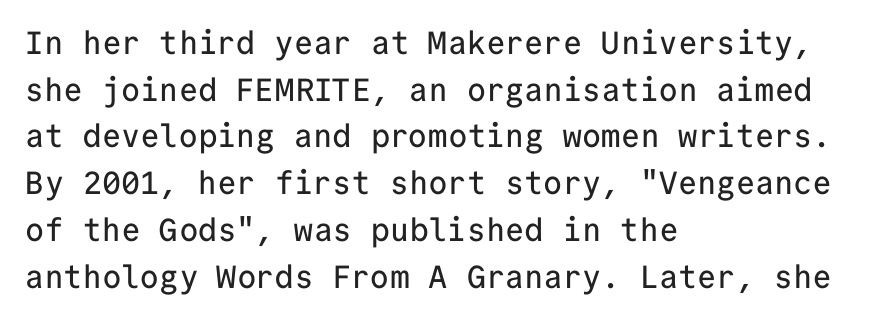
Q: Is the text italic (slanted)? A: No, it is upright.
Q: Is the typeface a serif or a sans-serif typeface? A: Sans-serif.
Q: Is the text underlined? A: No.
Q: How is the paragraph aligned? A: Left-aligned.
Q: Is the spacing between letters normal or unusually wide? A: Normal.
Q: Is the spacing between lines tight, normal or loose? A: Normal.
Q: Width (condensed, normal, or wide)? A: Normal.
Q: Stroke contrast? A: Low.
Q: x-height? A: Medium.
Q: Monospaced? A: Yes.
